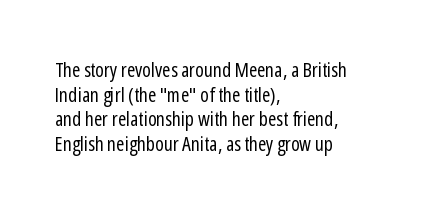
{"italic": "no", "bold": "no", "underline": "no", "align": "left", "line_spacing_ratio": 1.23, "letter_spacing": "normal", "letter_spacing_em": 0.0, "glyph_px": 20}
